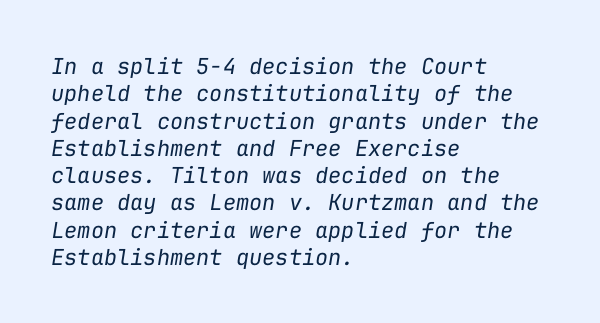
These glyphs show unthickened strokes, regular width or finer. Tall strokes in this sample are angled rather than plumb. The setting favours the left margin, as ordinary paragraphs usually do. A bare baseline throughout the passage. Is the letter spacing exaggerated? No — it looks like the ordinary default.
